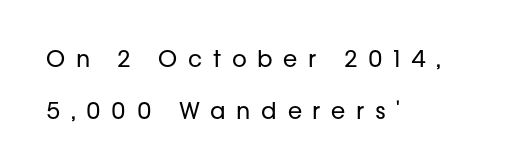
{"italic": "no", "bold": "no", "underline": "no", "align": "left", "line_spacing": "loose", "line_spacing_ratio": 2.24, "letter_spacing": "wide", "letter_spacing_em": 0.46, "glyph_px": 23}
